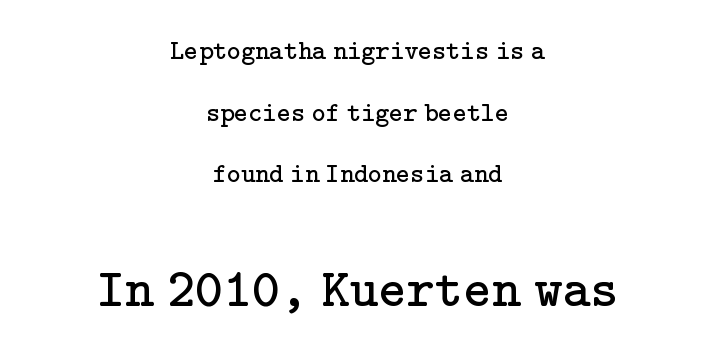
{"serif": "yes", "italic": "no", "bold": "no", "weight": "regular", "width": "normal", "stroke_contrast": "low", "x_height": "medium", "underline": "no", "align": "center", "line_spacing": "loose", "line_spacing_ratio": 2.28, "letter_spacing": "normal", "letter_spacing_em": 0.0, "larger_block": "second", "size_ratio": 2.0, "glyph_px": 54}
